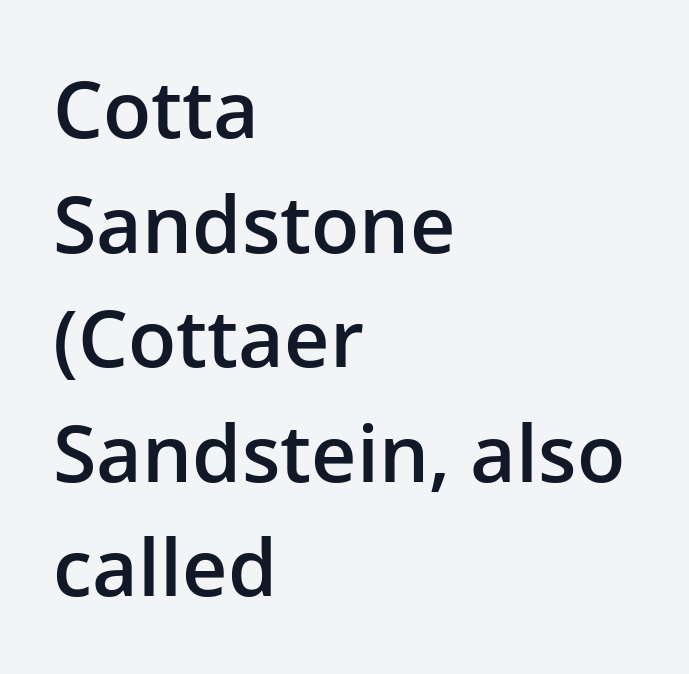
Posture: straight, roman, zero tilt. The gaps between neighbouring characters are ordinary and unremarkable. The face used here is proportionally spaced, like ordinary book or web type. The passage shown is typeset with a sans-serif family.
